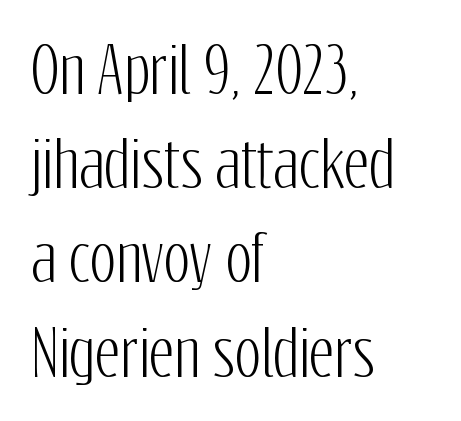
If you measured baseline to baseline, you'd find a middling distance. All the whitespace from short lines collects on the right. Check the space under the baseline: it is left empty. Do the characters align in a grid? No, the font is proportional. I'd call this a sans setting — the letters go barefoot.
